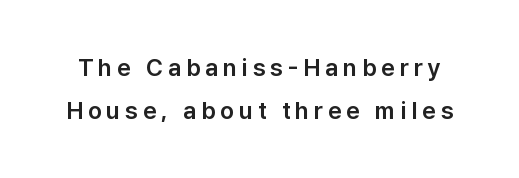
Q: Is the text italic (slanted)? A: No, it is upright.
Q: Is the text underlined? A: No.
Q: Is the spacing between letters normal or unusually wide? A: Unusually wide.
